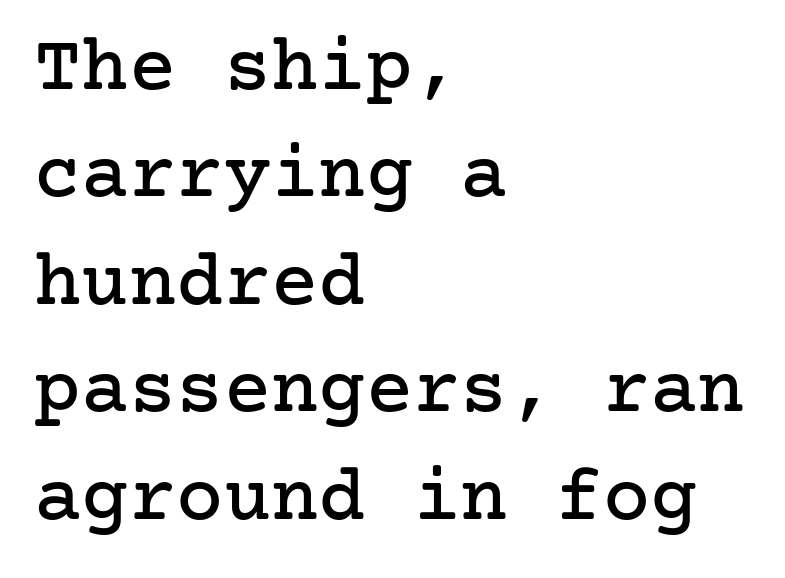
Left-aligned paragraph, ragged on the right. Anything drawn beneath the words? Only blank space. Check where the strokes stop: tiny serifs finish them off. Inter-character spacing is left at the font's built-in metrics. Does the lettering tilt? It doesn't — this is upright.
